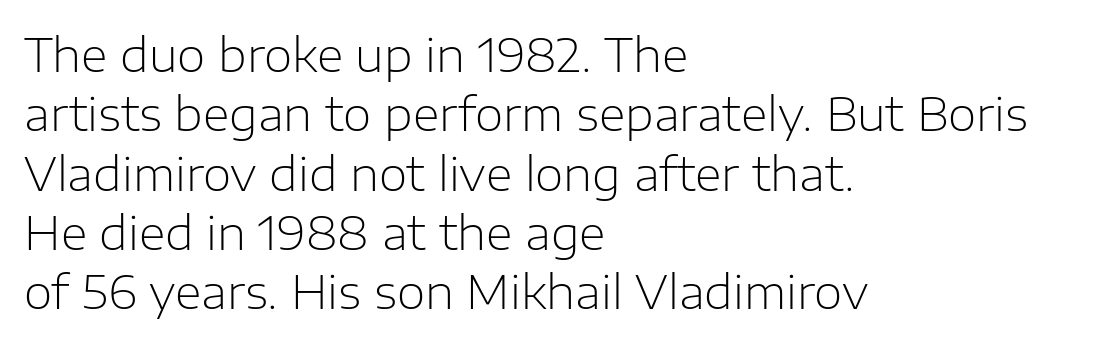
The image shows 46 px light sans-serif type, upright; set left-aligned, normal line spacing (1.29x), normal letter spacing, not underlined; low stroke contrast and a medium x-height.
